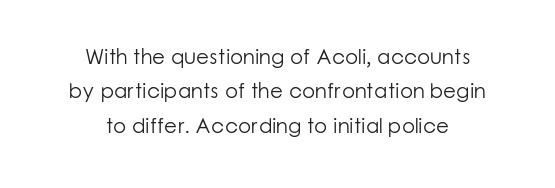
Q: Is the text bold? A: No.
Q: Is the text italic (slanted)? A: No, it is upright.
Q: Is the text underlined? A: No.
Q: How is the paragraph aligned? A: Centered.
Q: Is the spacing between letters normal or unusually wide? A: Normal.
Q: Is the spacing between lines tight, normal or loose? A: Normal.
